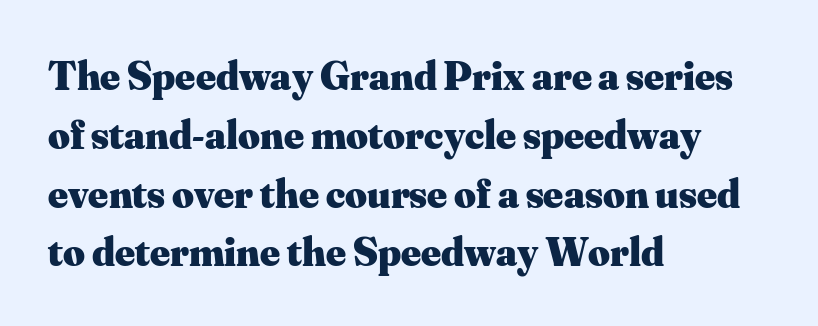
Quick note: underline off. Is this a fixed-width face? No — the glyphs have proportional, varying widths. The letters are bold, with thick, heavy strokes. The typesetter chose a ragged-right arrangement here.
